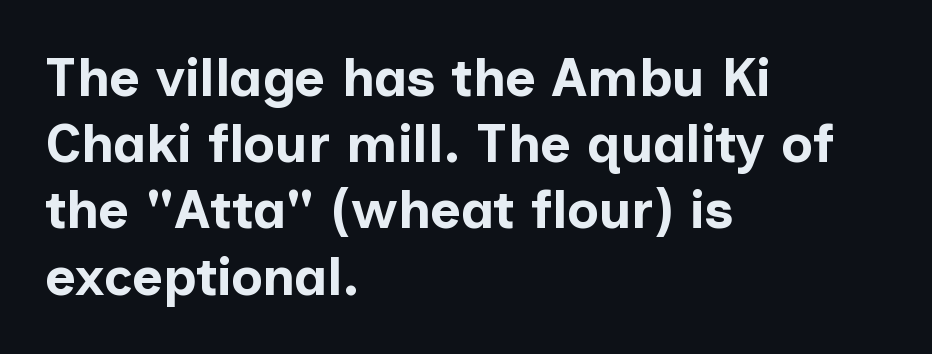
The rendering uses natural spacing where letterforms have individual widths. When letters stand straight like this, we call the style roman or upright. Regarding serifs, this sample does without them. As a designer I'd log this as weight 700, bold. Casual observation: everything's shoved over to the left.
